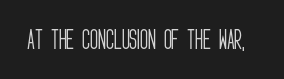
The image shows 22 px text type, upright; set normal letter spacing, not underlined.
